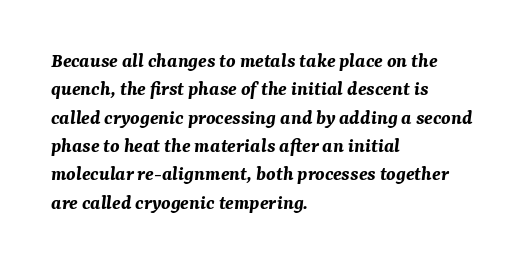
Q: Is the text bold? A: Yes.
Q: Is the text italic (slanted)? A: Yes, it leans right by about 7 degrees.
Q: Is the text underlined? A: No.
Q: How is the paragraph aligned? A: Left-aligned.
Q: Is the spacing between letters normal or unusually wide? A: Normal.
Q: Is the spacing between lines tight, normal or loose? A: Normal.
